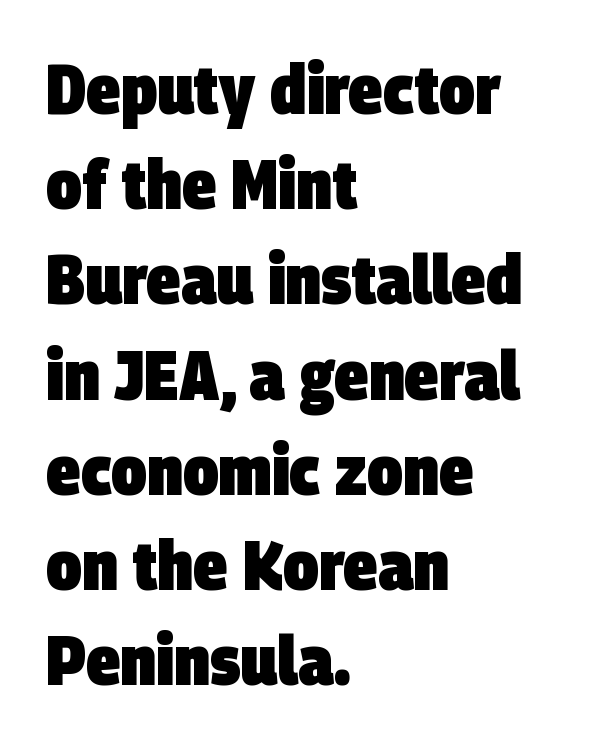
{"serif": "no", "bold": "yes", "weight": "heavy", "width": "condensed", "stroke_contrast": "low", "x_height": "large", "monospaced": "no", "underline": "no", "align": "left", "line_spacing": "normal", "line_spacing_ratio": 1.36, "letter_spacing": "normal", "letter_spacing_em": 0.0, "glyph_px": 70}
